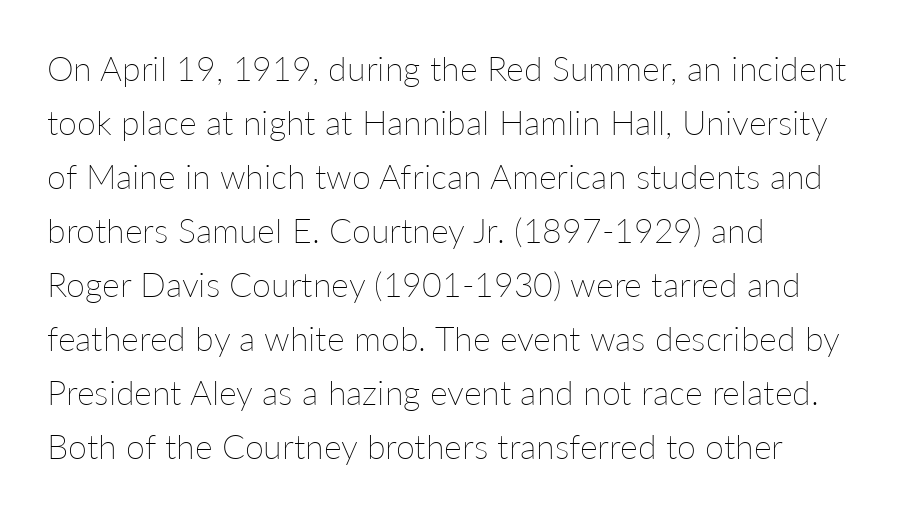
Vertical stems look standard width or narrower in stroke. Each new line begins a customary step beneath the previous one. Inter-character spacing is left at the font's built-in metrics. Beneath every word, the page is bare.
